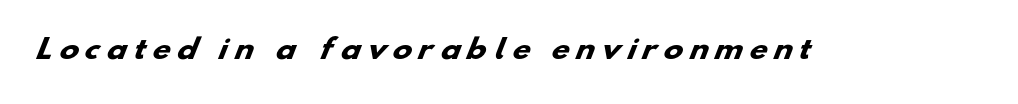
The image shows 26 px bold type; set unusually wide letter spacing (+0.29 em), not underlined.
